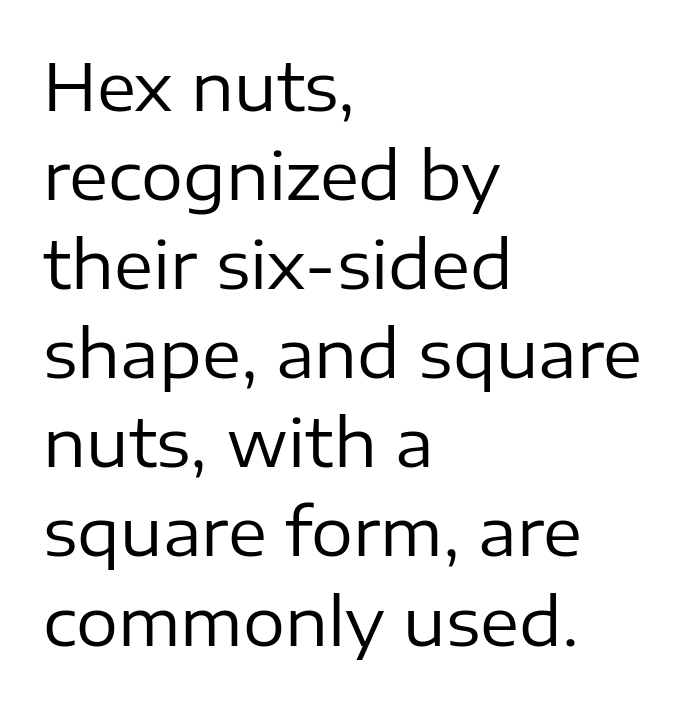
Q: Is the text bold? A: No.
Q: Is the text italic (slanted)? A: No, it is upright.
Q: Is the typeface a serif or a sans-serif typeface? A: Sans-serif.
Q: Is the text underlined? A: No.
Q: How is the paragraph aligned? A: Left-aligned.
Q: Is the spacing between letters normal or unusually wide? A: Normal.
Q: Is the spacing between lines tight, normal or loose? A: Normal.
Q: Width (condensed, normal, or wide)? A: Normal.
Q: Stroke contrast? A: Low.
Q: x-height? A: Medium.
Q: Monospaced? A: No.
